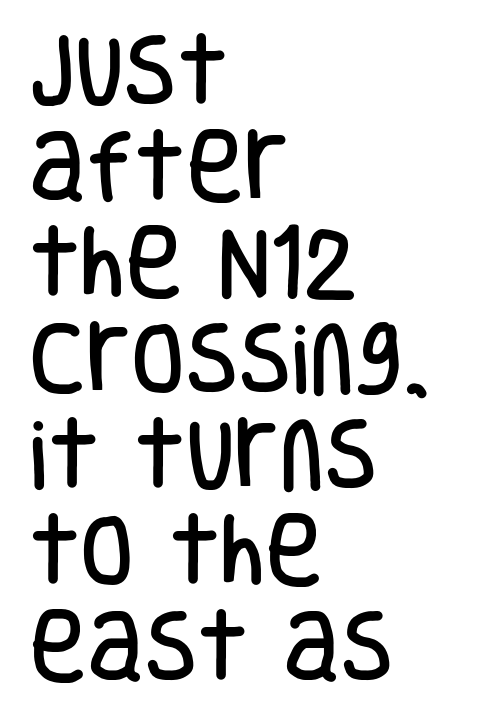
No italicization has been applied; the sample stays upright. The font family rendered here belongs to the sans-serif group. These lines are rendered in a variable-pitch font. Teacher's note: observe the even left margin — that is flush-left alignment. Letters rest on an invisible, unmarked baseline.
